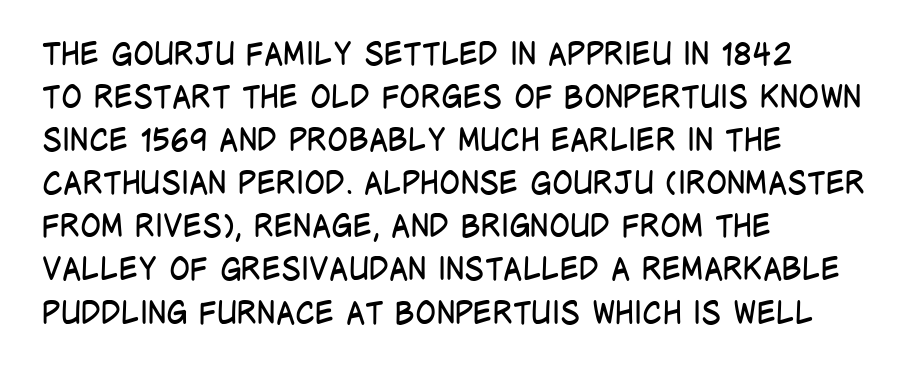
Q: Is the text bold? A: No.
Q: Is the text italic (slanted)? A: No, it is upright.
Q: Is the typeface a serif or a sans-serif typeface? A: Sans-serif.
Q: Is the text underlined? A: No.
Q: How is the paragraph aligned? A: Left-aligned.
Q: Is the spacing between letters normal or unusually wide? A: Normal.
Q: Is the spacing between lines tight, normal or loose? A: Normal.
Q: Width (condensed, normal, or wide)? A: Condensed.
Q: Stroke contrast? A: Low.
Q: x-height? A: Large.
Q: Monospaced? A: No.
